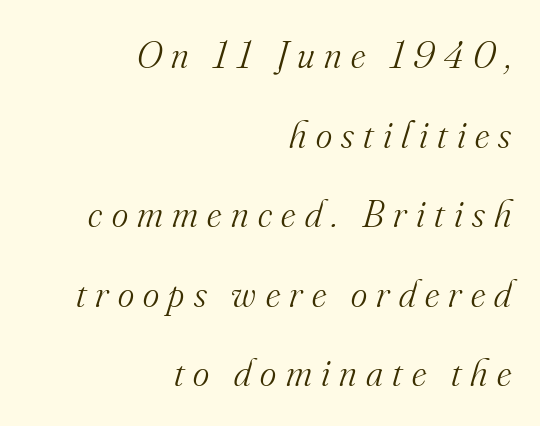
Q: Is the text bold? A: No.
Q: Is the text italic (slanted)? A: Yes, it leans right by about 16 degrees.
Q: Is the typeface a serif or a sans-serif typeface? A: Serif.
Q: Is the text underlined? A: No.
Q: How is the paragraph aligned? A: Right-aligned.
Q: Is the spacing between letters normal or unusually wide? A: Unusually wide.
Q: Is the spacing between lines tight, normal or loose? A: Loose.
Q: Width (condensed, normal, or wide)? A: Normal.
Q: Stroke contrast? A: Medium.
Q: x-height? A: Small.
Q: Monospaced? A: No.
